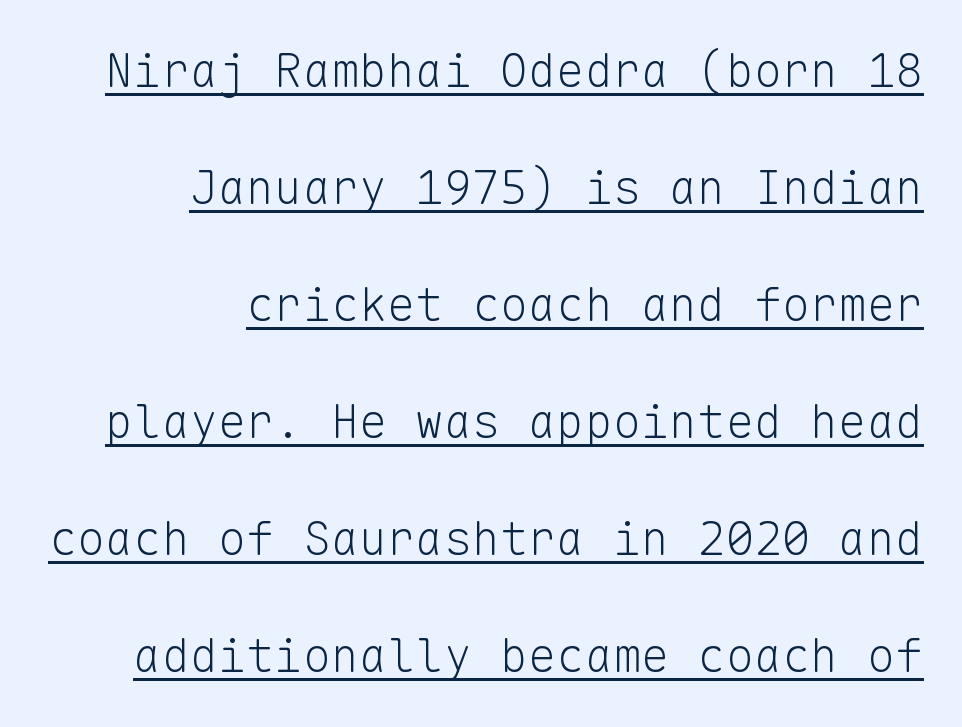
Between one letter and the next there's only the usual sliver of space. Grotesque or geometric, the face here clearly has no serifs. Tall strokes in this sample are plumb rather than angled. These lines are rendered in a fixed-pitch font.
